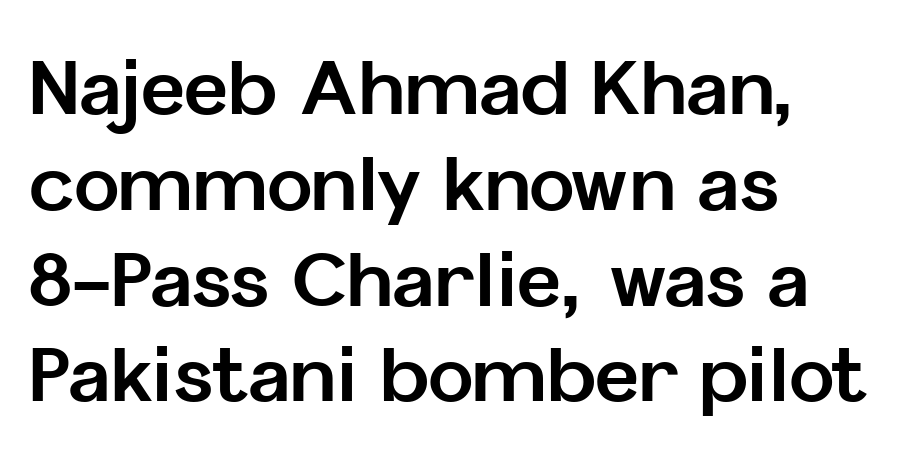
Stroke terminals: plain, sans-serif. Vertical spacing — default. The letterforms sit shoulder to shoulder at normal distance. You can tell it's not italic because the verticals are truly vertical.
